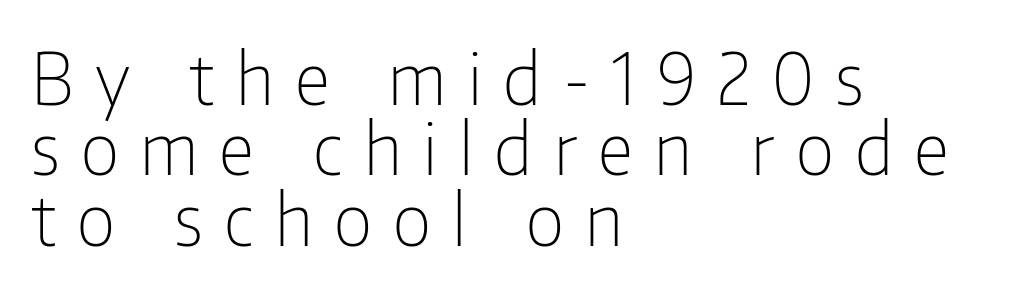
Q: Is the text bold? A: No.
Q: Is the text italic (slanted)? A: No, it is upright.
Q: Is the typeface a serif or a sans-serif typeface? A: Sans-serif.
Q: Is the text underlined? A: No.
Q: How is the paragraph aligned? A: Left-aligned.
Q: Is the spacing between letters normal or unusually wide? A: Unusually wide.
Q: Is the spacing between lines tight, normal or loose? A: Tight.
Q: Width (condensed, normal, or wide)? A: Condensed.
Q: Stroke contrast? A: Low.
Q: x-height? A: Medium.
Q: Monospaced? A: No.
